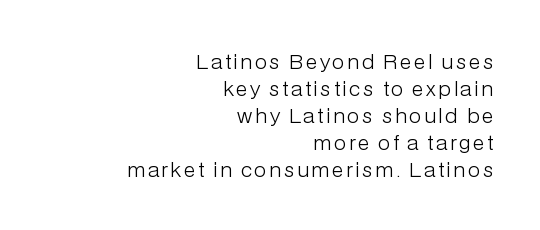
This reads as an unemphasized weight, regular at the heaviest. Type without underlining. These lines were composed using upright roman letters. Leftover space on each line is placed entirely before the opening word.
